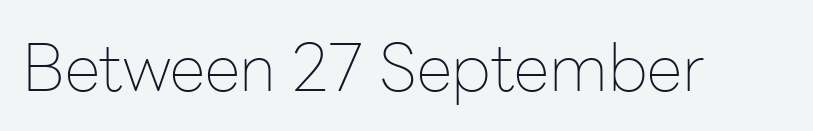
This rendering leaves character spacing at its baseline value. Clear beneath every line of the passage. Character widths vary here, with narrow letters taking less room than wide ones. No letter is thick-stroked: the sample isn't bold.
